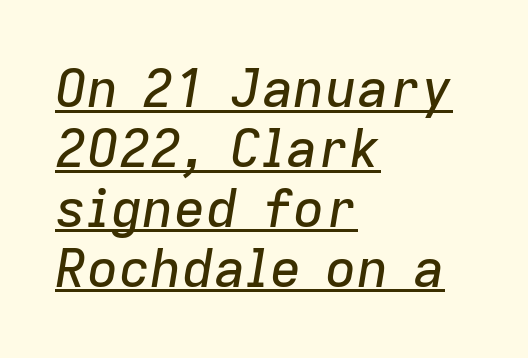
{"italic": "yes", "lean": "right", "slant_degrees": 9, "width": "normal", "stroke_contrast": "low", "x_height": "medium", "monospaced": "no", "underline": "yes", "align": "left", "line_spacing": "tight", "line_spacing_ratio": 1.13, "letter_spacing": "normal", "letter_spacing_em": 0.0, "glyph_px": 53}
